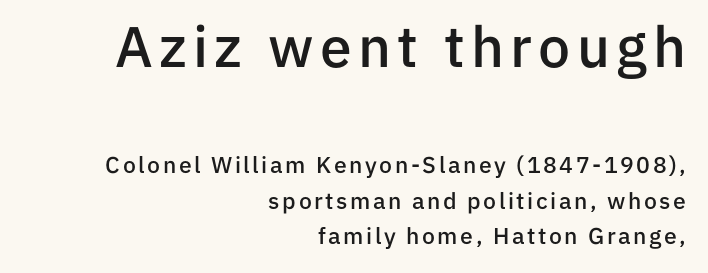
{"serif": "no", "italic": "no", "bold": "semi", "weight": "semibold", "width": "normal", "stroke_contrast": "low", "x_height": "medium", "monospaced": "no", "underline": "no", "align": "right", "line_spacing": "normal", "line_spacing_ratio": 1.54, "larger_block": "first", "size_ratio": 2.48, "glyph_px": 57}
